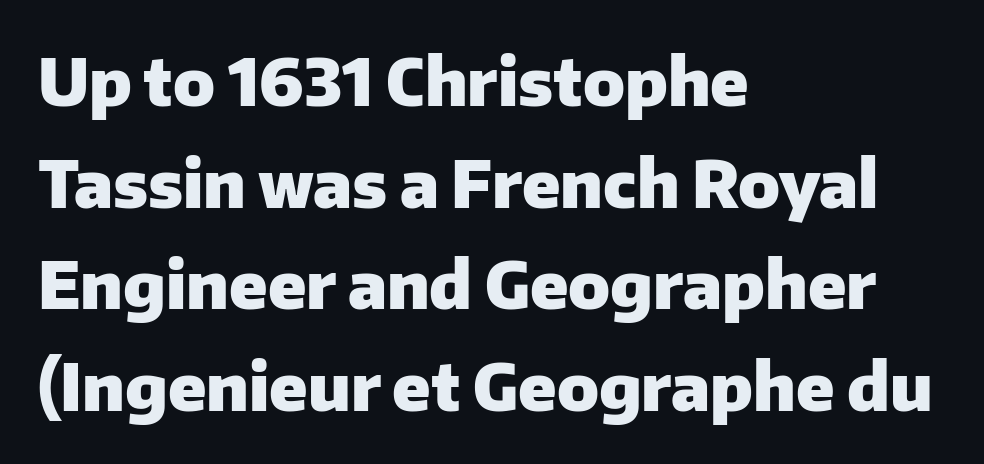
Q: Is the text bold? A: Yes.
Q: Is the text italic (slanted)? A: No, it is upright.
Q: Is the typeface a serif or a sans-serif typeface? A: Sans-serif.
Q: Is the text underlined? A: No.
Q: How is the paragraph aligned? A: Left-aligned.
Q: Is the spacing between letters normal or unusually wide? A: Normal.
Q: Is the spacing between lines tight, normal or loose? A: Normal.
Q: Width (condensed, normal, or wide)? A: Normal.
Q: Stroke contrast? A: Low.
Q: x-height? A: Medium.
Q: Monospaced? A: No.
